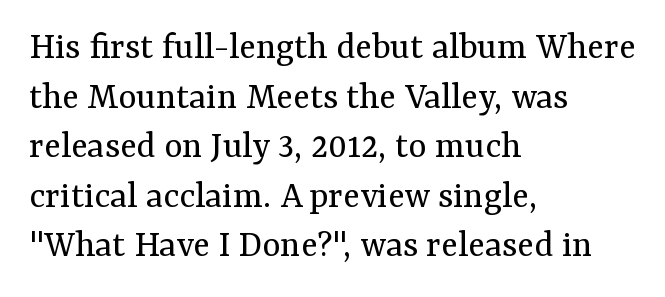
The image shows 39 px regular-weight serif type, upright; set left-aligned, normal line spacing (1.27x), normal letter spacing, not underlined; medium stroke contrast and a medium x-height.
